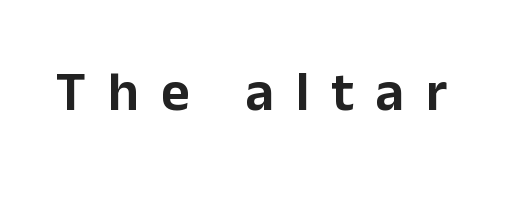
Q: Is the text italic (slanted)? A: No, it is upright.
Q: Is the typeface a serif or a sans-serif typeface? A: Sans-serif.
Q: Is the text underlined? A: No.
Q: Is the spacing between letters normal or unusually wide? A: Unusually wide.
Q: Width (condensed, normal, or wide)? A: Normal.
Q: Stroke contrast? A: Low.
Q: x-height? A: Medium.
Q: Monospaced? A: No.
